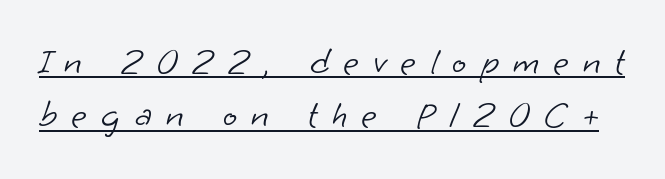
The image shows 37 px light sans-serif type; set normal line spacing (1.44x), unusually wide letter spacing (+0.39 em), underlined; low stroke contrast and a small x-height.
